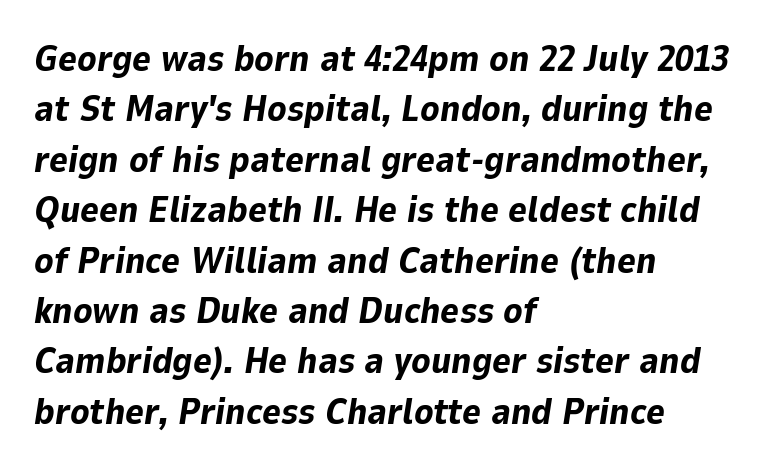
The image shows 36 px bold type, italic (leaning right); set left-aligned, normal line spacing (1.4x), normal letter spacing, not underlined; low stroke contrast and a medium x-height.
